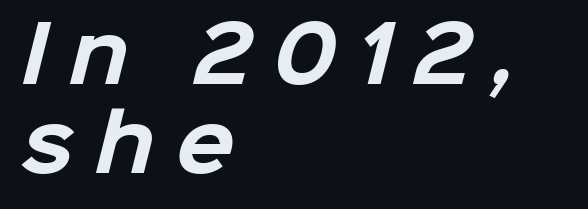
Is this a fixed-width face? No — the glyphs have proportional, varying widths. One glance says dense: line gaps are narrower than usual. Emphasis by weight is at full strength: bold. Bare-footed words on every line.
